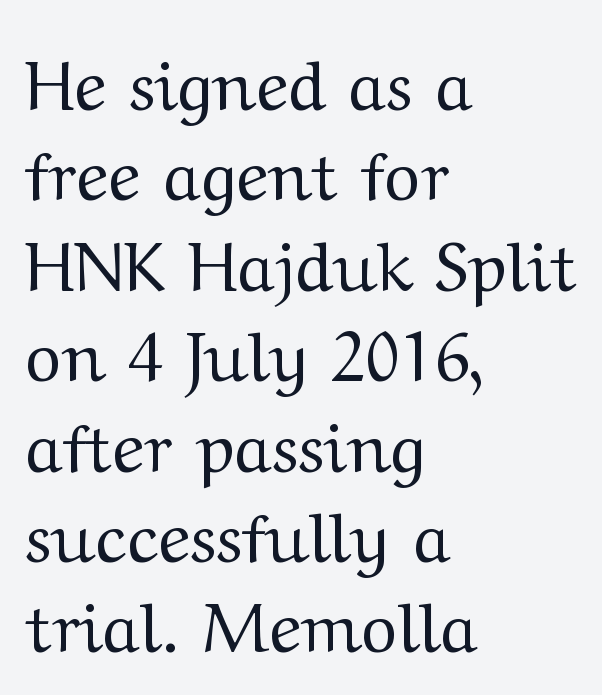
The image shows 69 px regular-weight, wide serif type, upright; set left-aligned, normal line spacing (1.31x), normal letter spacing, not underlined; medium stroke contrast and a medium x-height.
